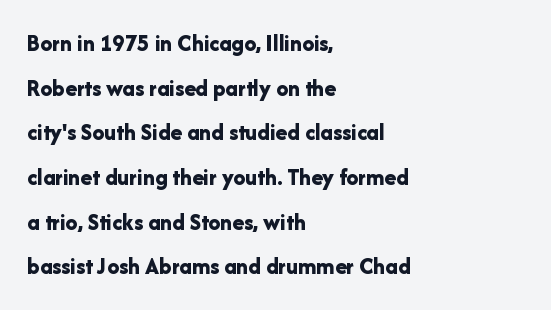
{"italic": "no", "bold": "yes", "underline": "no", "align": "left", "line_spacing_ratio": 1.86, "letter_spacing": "normal", "letter_spacing_em": 0.0, "glyph_px": 24}
